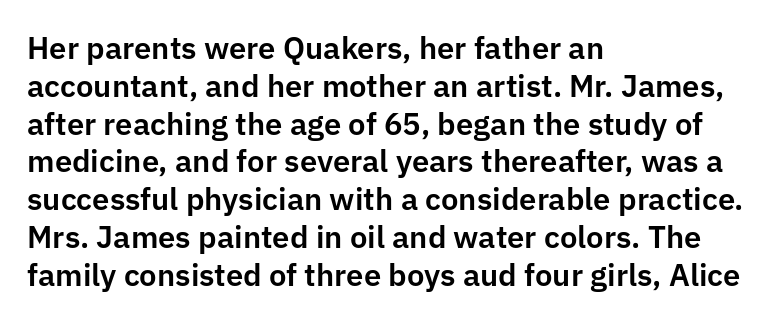
The image shows 31 px sans-serif type, upright; set left-aligned, line spacing 1.22x, normal letter spacing, not underlined; low stroke contrast and a medium x-height.
